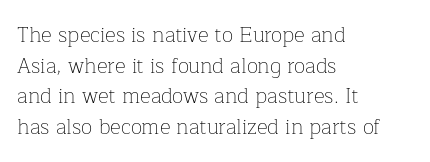
Q: Is the text bold? A: No.
Q: Is the text italic (slanted)? A: No, it is upright.
Q: Is the text underlined? A: No.
Q: How is the paragraph aligned? A: Left-aligned.
Q: Is the spacing between letters normal or unusually wide? A: Normal.
Q: Is the spacing between lines tight, normal or loose? A: Normal.
